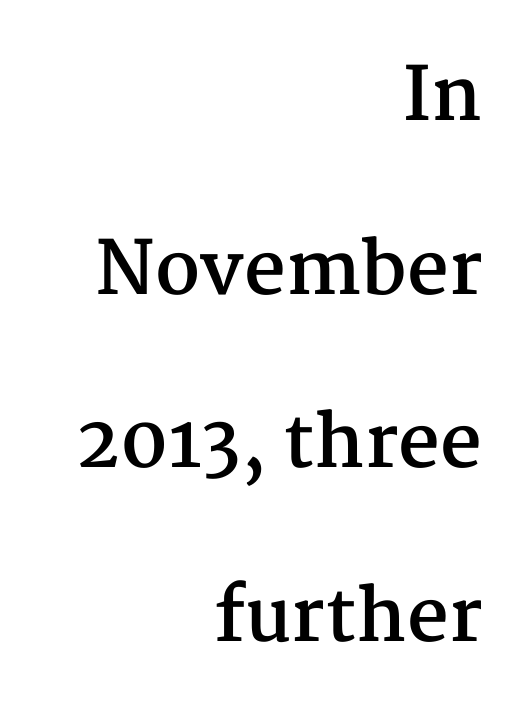
The image shows 73 px semibold serif type, upright; set right-aligned, loose line spacing (2.38x), normal letter spacing, not underlined; medium stroke contrast and a medium x-height.
